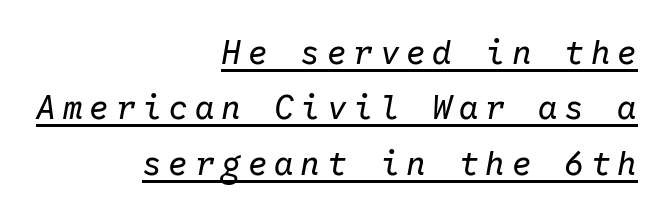
Would a proofreader flag this as italicized? Yes. Note the uniform advance width — an 'i' takes as much space as an 'm'. These lines have a slow, spaced-out rhythm from letter to letter. A typesetter would call this leading conventional body-copy spacing.
